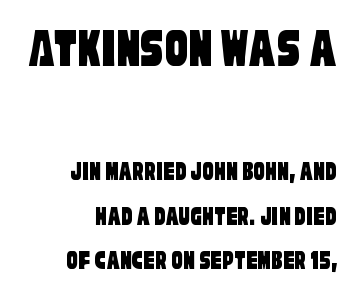
Q: Is the typeface a serif or a sans-serif typeface? A: Sans-serif.
Q: Is the text underlined? A: No.
Q: How is the paragraph aligned? A: Right-aligned.
Q: Is the spacing between letters normal or unusually wide? A: Normal.
Q: Is the spacing between lines tight, normal or loose? A: Normal.
Q: Which block of text is set in a larger size, the first (top) or the second (bottom)? A: The first (top) one.
Q: Width (condensed, normal, or wide)? A: Condensed.
Q: Stroke contrast? A: Low.
Q: x-height? A: Large.
Q: Monospaced? A: No.
